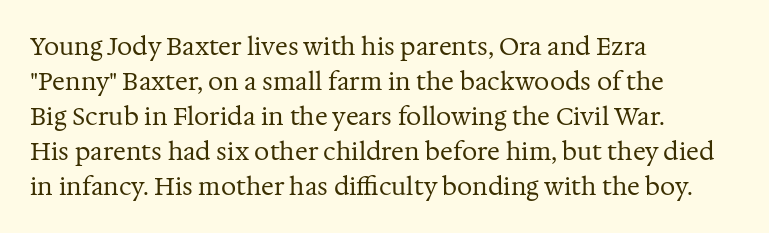
Q: Is the text bold? A: No.
Q: Is the text italic (slanted)? A: No, it is upright.
Q: Is the text underlined? A: No.
Q: How is the paragraph aligned? A: Left-aligned.
Q: Is the spacing between letters normal or unusually wide? A: Normal.
Q: Is the spacing between lines tight, normal or loose? A: Normal.
